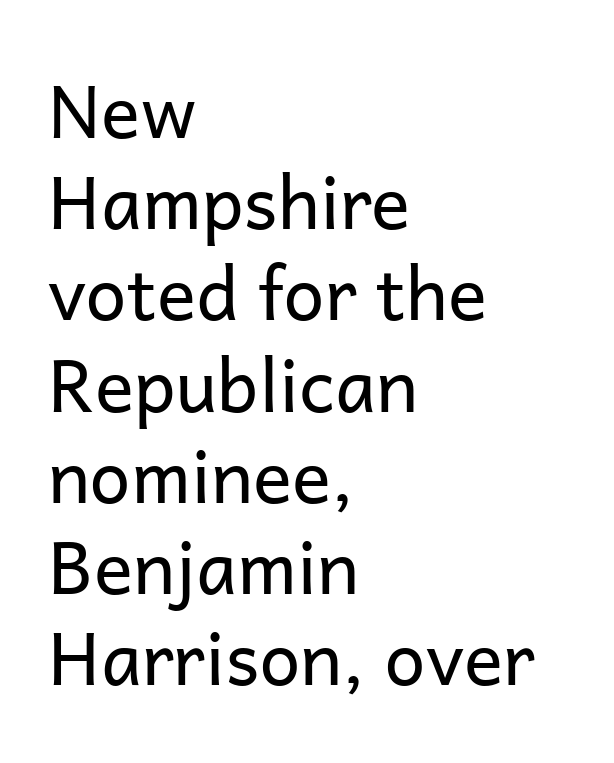
Q: Is the text bold? A: No.
Q: Is the text italic (slanted)? A: No, it is upright.
Q: Is the typeface a serif or a sans-serif typeface? A: Sans-serif.
Q: Is the text underlined? A: No.
Q: How is the paragraph aligned? A: Left-aligned.
Q: Is the spacing between letters normal or unusually wide? A: Normal.
Q: Is the spacing between lines tight, normal or loose? A: Normal.
Q: Width (condensed, normal, or wide)? A: Normal.
Q: Stroke contrast? A: Low.
Q: x-height? A: Medium.
Q: Monospaced? A: No.
